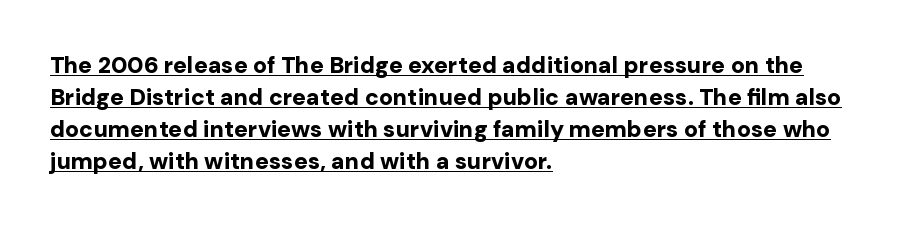
Emphasis by weight is at full strength: bold. Layout note: lines flush left. Students, note that the glyphs here touch the page at normal intervals. The letters stand straight up with perfectly vertical stems. In designer terms, the underline attribute is active on this setting. Successive baselines arrive at the customary interval.
